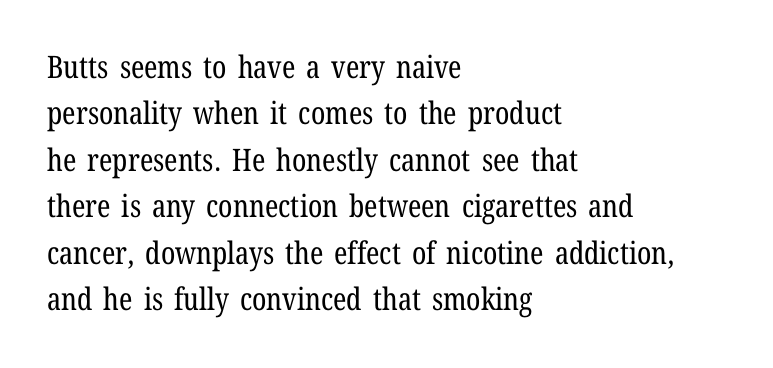
The image shows 31 px regular-weight, condensed serif type, upright; set left-aligned, normal line spacing (1.5x), normal letter spacing, not underlined; low stroke contrast and a medium x-height.
